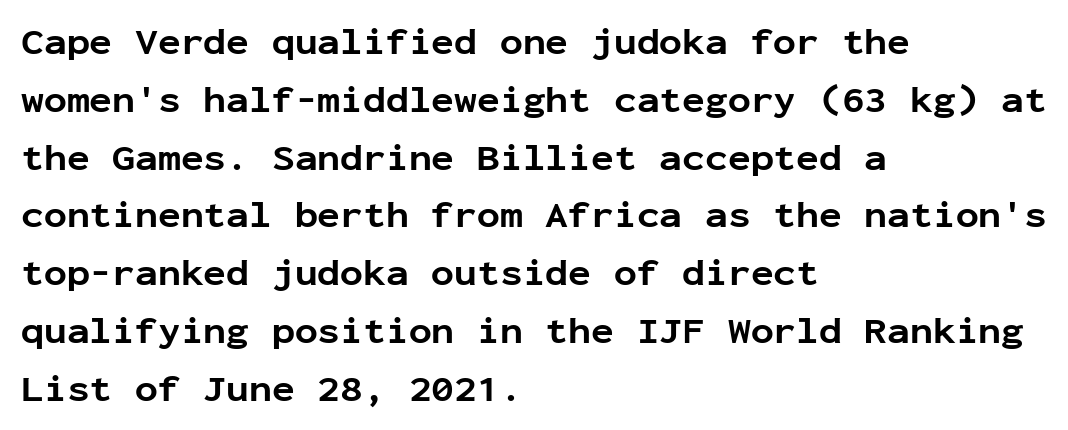
{"serif": "no", "italic": "no", "bold": "yes", "weight": "bold", "width": "normal", "stroke_contrast": "low", "x_height": "medium", "monospaced": "yes", "underline": "no", "align": "left", "line_spacing": "normal", "line_spacing_ratio": 1.52, "letter_spacing": "normal", "letter_spacing_em": 0.0, "glyph_px": 38}
